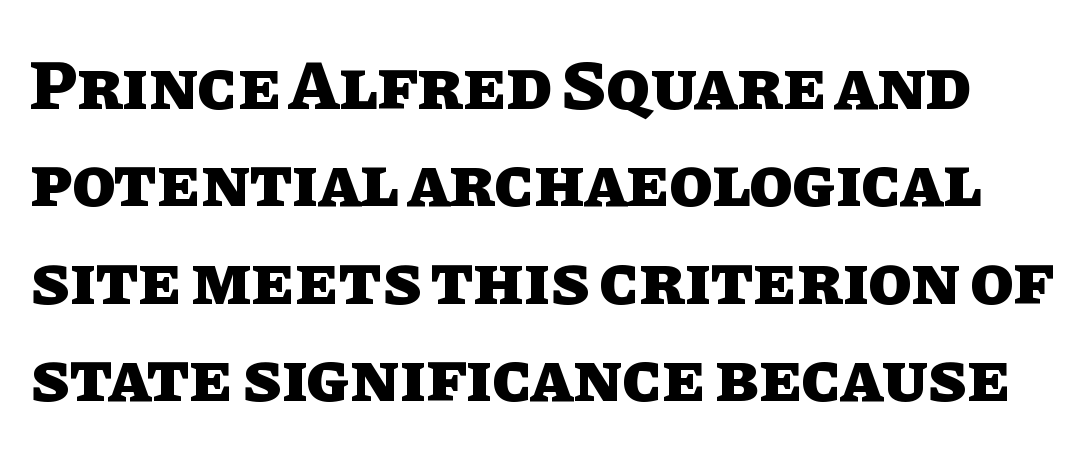
A typesetter would call this proportional, since set widths differ per character. Weight check: bold — yes, fully. Characters remain perfectly vertical along every line. A clean baseline with only descenders dipping below it. Leading: standard.
